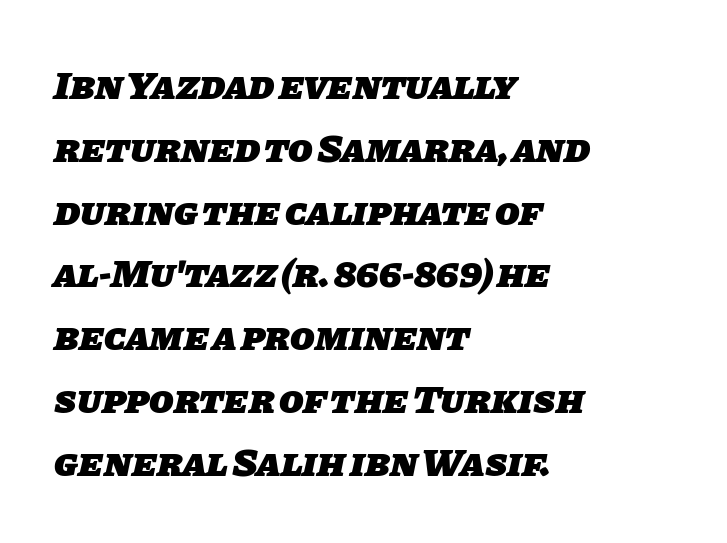
Q: Is the text bold? A: Yes.
Q: Is the typeface a serif or a sans-serif typeface? A: Serif.
Q: Is the text underlined? A: No.
Q: How is the paragraph aligned? A: Left-aligned.
Q: Is the spacing between letters normal or unusually wide? A: Normal.
Q: Is the spacing between lines tight, normal or loose? A: Normal.
Q: Width (condensed, normal, or wide)? A: Normal.
Q: Stroke contrast? A: Low.
Q: x-height? A: Large.
Q: Monospaced? A: No.
